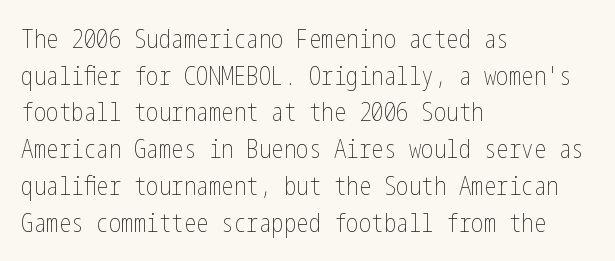
The image shows 25 px text type, upright; set left-aligned, normal line spacing (1.47x), normal letter spacing, not underlined.
